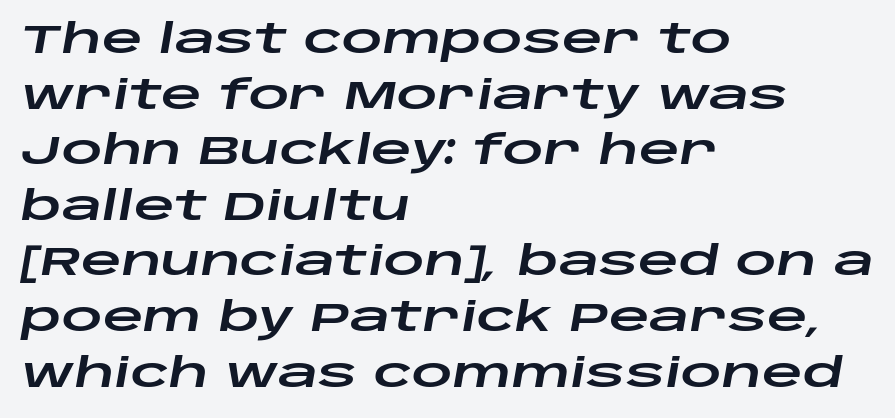
Character widths vary here, with narrow letters taking less room than wide ones. Words float on clear page, feet unadorned. This is oblique type, the kind used for emphasis or titles. Visually the block forms a straight wall on the left and a jagged coastline on the right. Interline gaps are of average width in this sample. Does extra space separate the letters? No, they use regular spacing.
